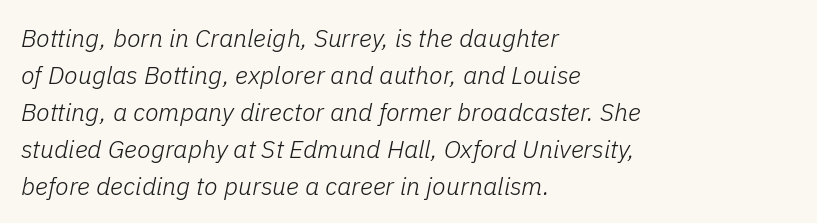
Q: Is the text bold? A: No.
Q: Is the text italic (slanted)? A: Yes, it leans right by about 11 degrees.
Q: Is the text underlined? A: No.
Q: How is the paragraph aligned? A: Left-aligned.
Q: Is the spacing between letters normal or unusually wide? A: Normal.
Q: Is the spacing between lines tight, normal or loose? A: Normal.
